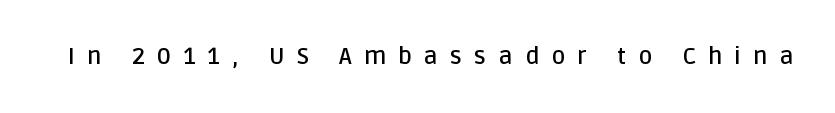
The image shows 24 px text type, upright; set unusually wide letter spacing (+0.5 em), not underlined.
